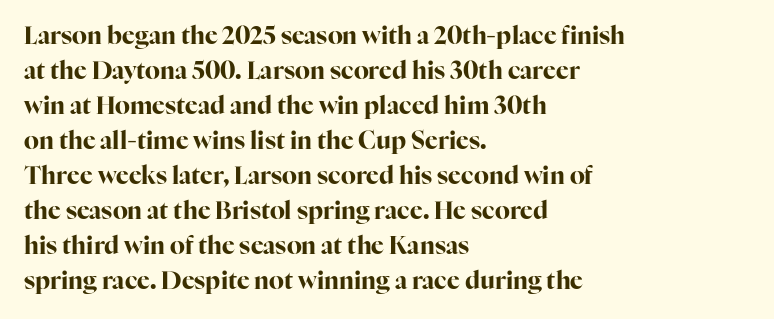
Q: Is the text bold? A: Yes.
Q: Is the text italic (slanted)? A: No, it is upright.
Q: Is the text underlined? A: No.
Q: How is the paragraph aligned? A: Left-aligned.
Q: Is the spacing between letters normal or unusually wide? A: Normal.
Q: Is the spacing between lines tight, normal or loose? A: Normal.
